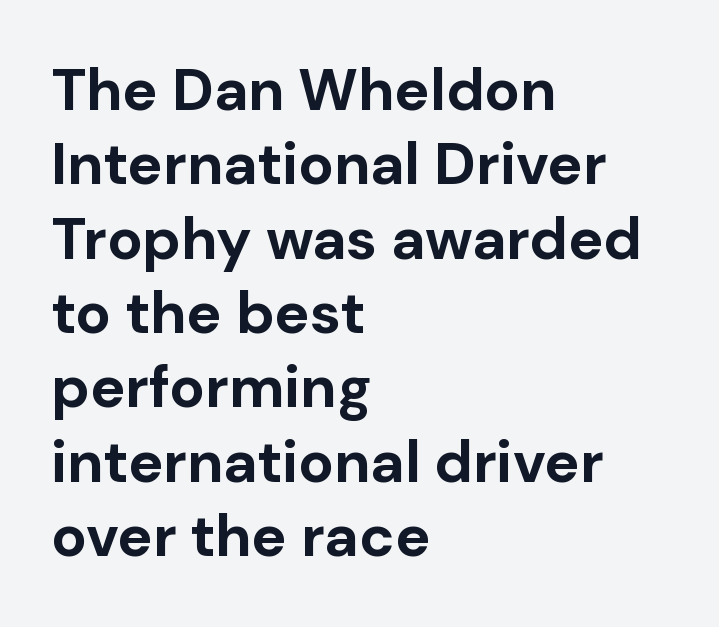
The image shows 59 px bold sans-serif type, upright; set left-aligned, normal line spacing (1.26x), normal letter spacing, not underlined; low stroke contrast and a medium x-height.
